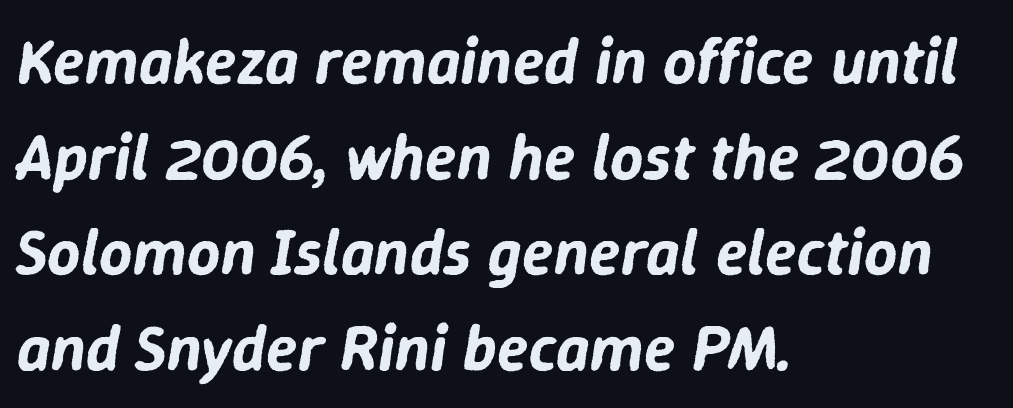
{"italic": "yes", "lean": "right", "slant_degrees": 9, "width": "normal", "stroke_contrast": "low", "x_height": "medium", "monospaced": "no", "underline": "no", "align": "left", "line_spacing": "normal", "line_spacing_ratio": 1.47, "letter_spacing": "normal", "letter_spacing_em": 0.0, "glyph_px": 65}
